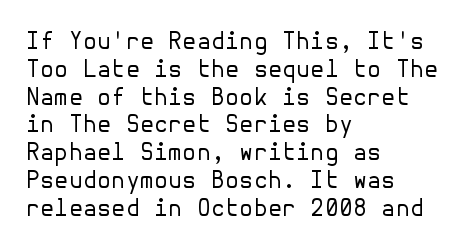
{"italic": "no", "bold": "no", "underline": "no", "align": "left", "line_spacing_ratio": 1.21, "letter_spacing": "normal", "letter_spacing_em": 0.0, "glyph_px": 23}
